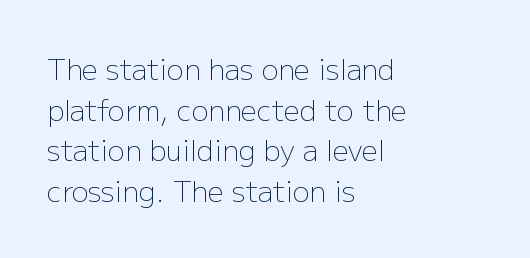
The image shows 28 px light sans-serif type, upright; set left-aligned, normal line spacing (1.45x), normal letter spacing, not underlined; low stroke contrast and a medium x-height.
